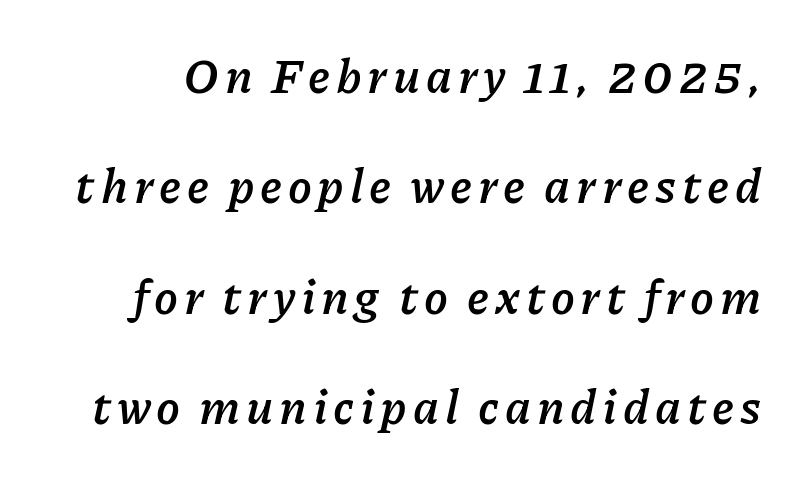
Q: Is the text bold? A: Yes.
Q: Is the text italic (slanted)? A: Yes, it leans right by about 11 degrees.
Q: Is the text underlined? A: No.
Q: Is the spacing between lines tight, normal or loose? A: Loose.
Q: Width (condensed, normal, or wide)? A: Normal.
Q: Stroke contrast? A: Low.
Q: x-height? A: Medium.
Q: Monospaced? A: No.
